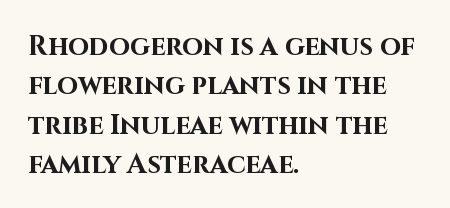
{"italic": "no", "bold": "yes", "underline": "no", "align": "left", "line_spacing": "normal", "line_spacing_ratio": 1.46, "letter_spacing": "normal", "letter_spacing_em": 0.0, "glyph_px": 27}
